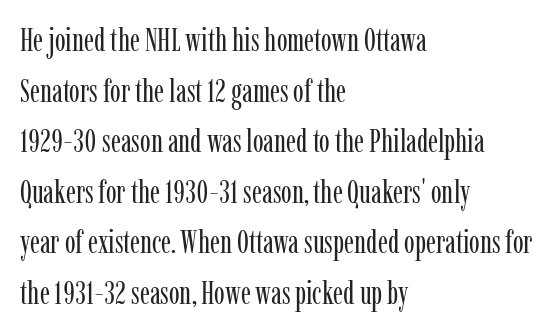
Vertical strokes here are truly vertical. The passage shown is typeset with a serif family. Descenders hang freely into open space. Between one letter and the next there's only the usual sliver of space. Reading down the block, your eye returns to a fixed left position each line.
